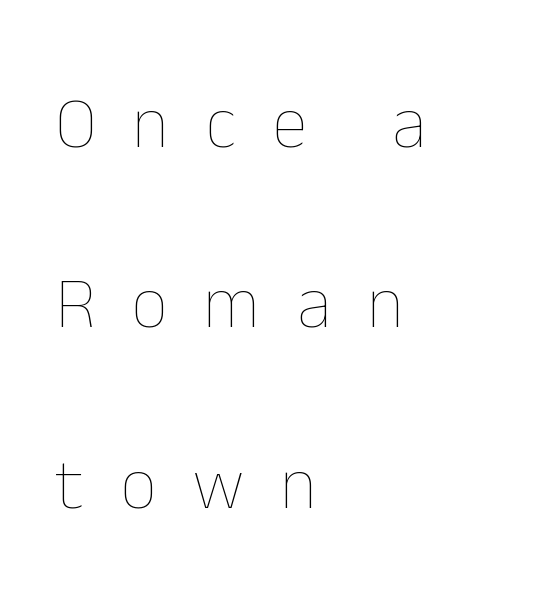
Q: Is the text bold? A: No.
Q: Is the text italic (slanted)? A: No, it is upright.
Q: Is the text underlined? A: No.
Q: How is the paragraph aligned? A: Left-aligned.
Q: Is the spacing between letters normal or unusually wide? A: Unusually wide.
Q: Is the spacing between lines tight, normal or loose? A: Loose.
Q: Width (condensed, normal, or wide)? A: Normal.
Q: Stroke contrast? A: Low.
Q: x-height? A: Medium.
Q: Monospaced? A: No.
